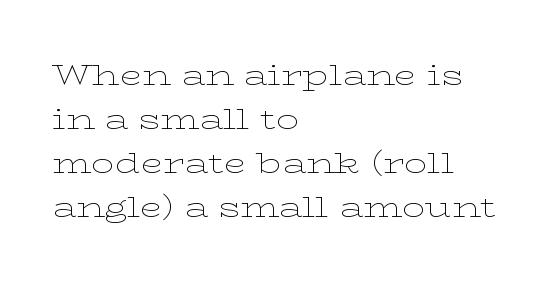
Q: Is the text bold? A: No.
Q: Is the text italic (slanted)? A: No, it is upright.
Q: Is the typeface a serif or a sans-serif typeface? A: Serif.
Q: Is the text underlined? A: No.
Q: How is the paragraph aligned? A: Left-aligned.
Q: Is the spacing between letters normal or unusually wide? A: Normal.
Q: Is the spacing between lines tight, normal or loose? A: Normal.
Q: Width (condensed, normal, or wide)? A: Wide.
Q: Stroke contrast? A: Low.
Q: x-height? A: Medium.
Q: Monospaced? A: No.
